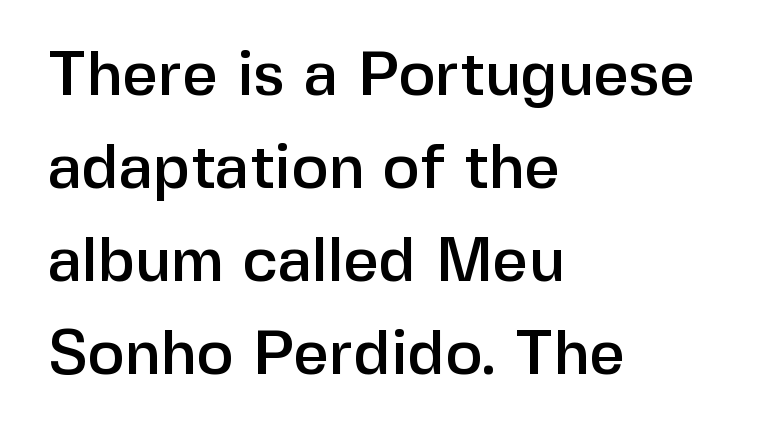
Q: Is the text italic (slanted)? A: No, it is upright.
Q: Is the typeface a serif or a sans-serif typeface? A: Sans-serif.
Q: Is the text underlined? A: No.
Q: How is the paragraph aligned? A: Left-aligned.
Q: Is the spacing between letters normal or unusually wide? A: Normal.
Q: Is the spacing between lines tight, normal or loose? A: Normal.
Q: Width (condensed, normal, or wide)? A: Normal.
Q: Stroke contrast? A: Low.
Q: x-height? A: Medium.
Q: Monospaced? A: No.
